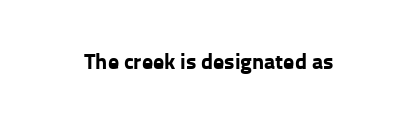
The image shows 22 px bold type, upright; set normal letter spacing, not underlined.
